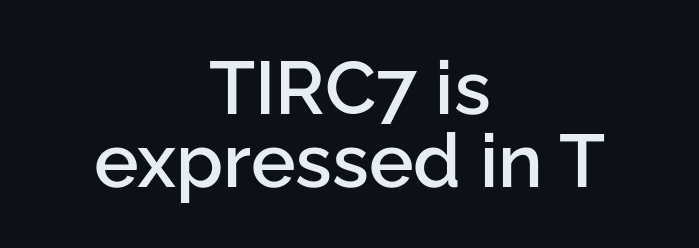
{"serif": "no", "italic": "no", "bold": "semi", "weight": "semibold", "width": "normal", "stroke_contrast": "low", "x_height": "medium", "monospaced": "no", "underline": "no", "align": "center", "line_spacing": "tight", "line_spacing_ratio": 0.97, "letter_spacing": "normal", "letter_spacing_em": 0.0, "glyph_px": 75}
